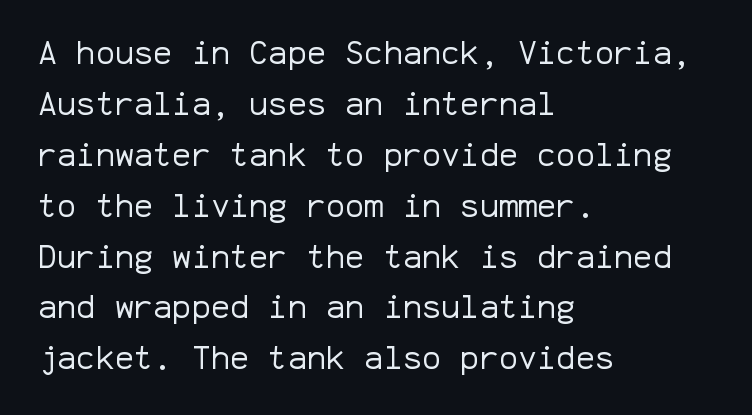
The image shows 32 px regular-weight sans-serif type, upright, monospaced; set left-aligned, normal line spacing (1.59x), normal letter spacing, not underlined; low stroke contrast and a medium x-height.
